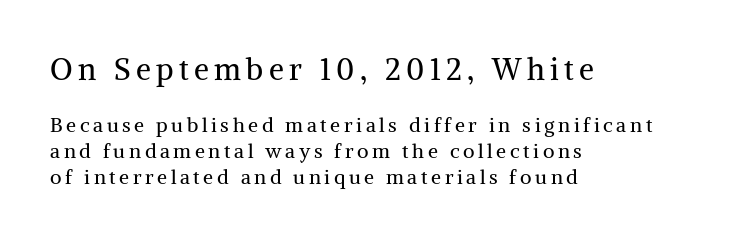
{"serif": "yes", "italic": "no", "bold": "no", "weight": "regular", "width": "normal", "stroke_contrast": "medium", "x_height": "medium", "monospaced": "no", "underline": "no", "align": "left", "line_spacing": "normal", "line_spacing_ratio": 1.28, "larger_block": "first", "size_ratio": 1.5, "glyph_px": 30}
